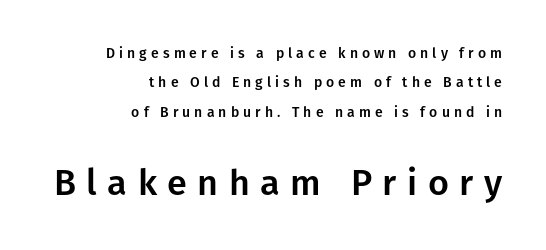
Upright lettering throughout. The second block has been scaled up relative to the first. Honestly, there is no underline to notice here at all. The passage is arranged like a letterhead date or caption credit — flush right. The face used here is rendered with a markedly widened letterfit.
